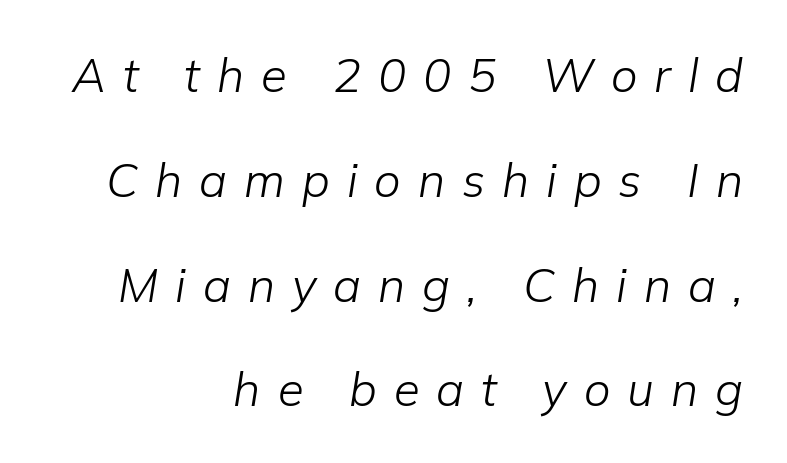
This sample is right-justified, so line beginnings fall wherever the words allow. This is not heavy type; no bold has been used. The space beneath each line is pristine and unruled. Note the varied advance widths — an 'i' is clearly narrower than an 'm'. The tracking reads as deliberately expanded to a designer's eye. You can tell it's italic because the verticals aren't actually vertical.
